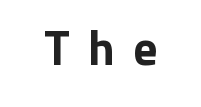
The image shows 48 px bold sans-serif type, upright; set unusually wide letter spacing (+0.39 em), not underlined; low stroke contrast and a medium x-height.
